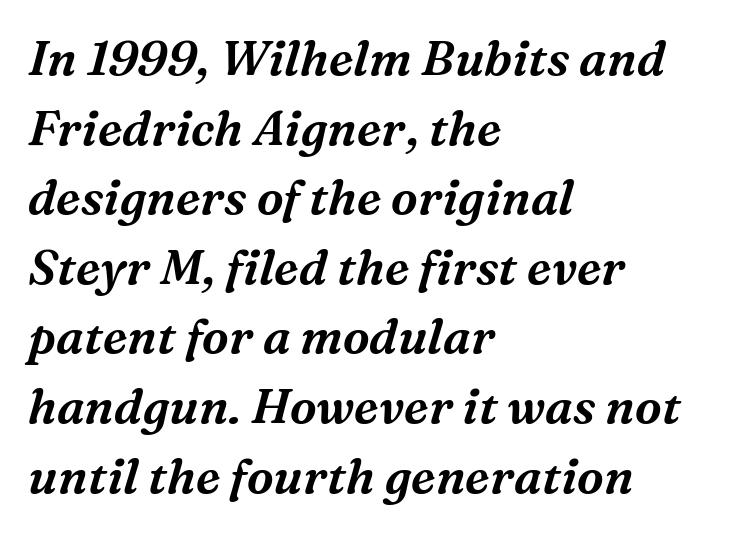
These lines stack with their left ends in a neat column. In terms of letterform style, serifs are clearly present. Just letters on the line, the space beneath them empty. Rendered with sloped, italic letterforms. This sample keeps an unexceptional amount of space between lines.
